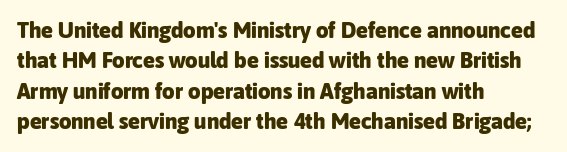
The paragraph shown leans on its left margin. The glyphs have the mass of a bold cut. How are the letters spaced? Ordinarily, with no added tracking. This sample uses an upright cut, with every glyph sitting square on the baseline.
